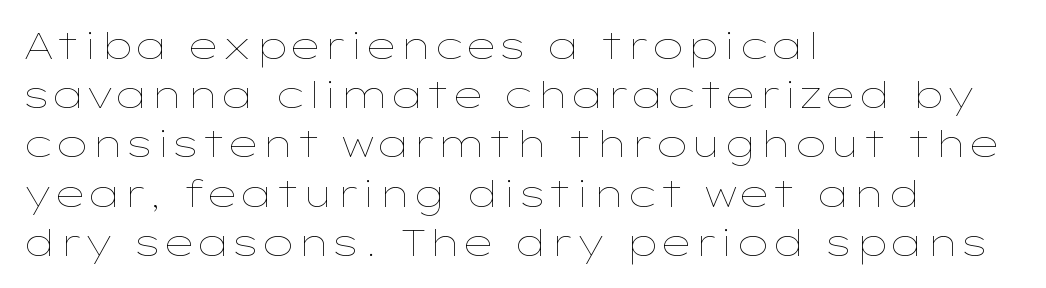
The image shows 37 px thin, wide type, upright; set left-aligned, normal line spacing (1.33x), normal letter spacing, not underlined; low stroke contrast and a medium x-height.
